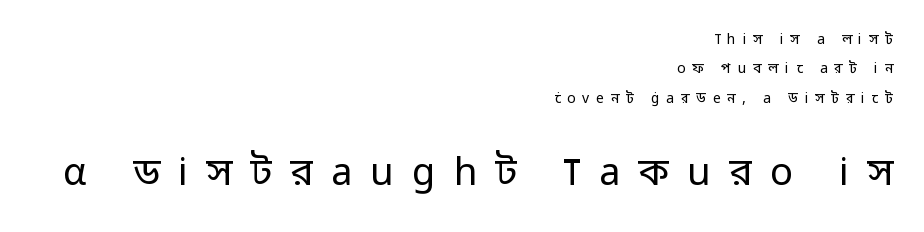
Q: Is the text bold? A: No.
Q: Is the text italic (slanted)? A: No, it is upright.
Q: Is the typeface a serif or a sans-serif typeface? A: Sans-serif.
Q: Is the text underlined? A: No.
Q: How is the paragraph aligned? A: Right-aligned.
Q: Is the spacing between letters normal or unusually wide? A: Unusually wide.
Q: Is the spacing between lines tight, normal or loose? A: Loose.
Q: Which block of text is set in a larger size, the first (top) or the second (bottom)? A: The second (bottom) one.
Q: Width (condensed, normal, or wide)? A: Normal.
Q: Stroke contrast? A: Low.
Q: x-height? A: Medium.
Q: Monospaced? A: No.
